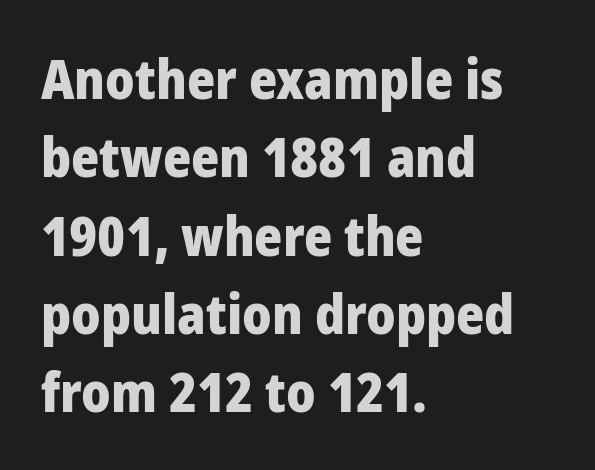
Vertically, the passage feels balanced, rows spaced as you'd expect. The compositor pushed each line to the left boundary. Words float on clear page, feet unadorned. Nobody touched the tracking dial on this one. Is there any slant? The stems are plumb. Bold? Absolutely — the strokes are thick and heavy.
